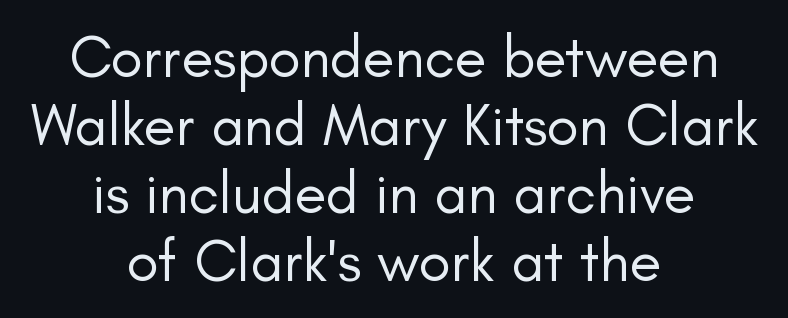
Q: Is the text bold? A: No.
Q: Is the text italic (slanted)? A: No, it is upright.
Q: Is the typeface a serif or a sans-serif typeface? A: Sans-serif.
Q: Is the text underlined? A: No.
Q: How is the paragraph aligned? A: Centered.
Q: Is the spacing between letters normal or unusually wide? A: Normal.
Q: Is the spacing between lines tight, normal or loose? A: Tight.
Q: Width (condensed, normal, or wide)? A: Normal.
Q: Stroke contrast? A: Low.
Q: x-height? A: Small.
Q: Monospaced? A: No.
